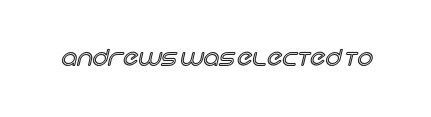
The image shows 22 px text type; set normal letter spacing, not underlined.
